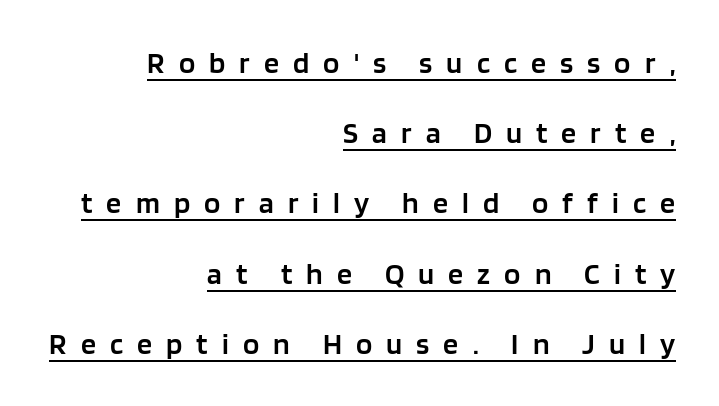
The image shows 30 px semibold sans-serif type, upright; set right-aligned, loose line spacing (2.34x), unusually wide letter spacing (+0.47 em), underlined; low stroke contrast and a large x-height.
